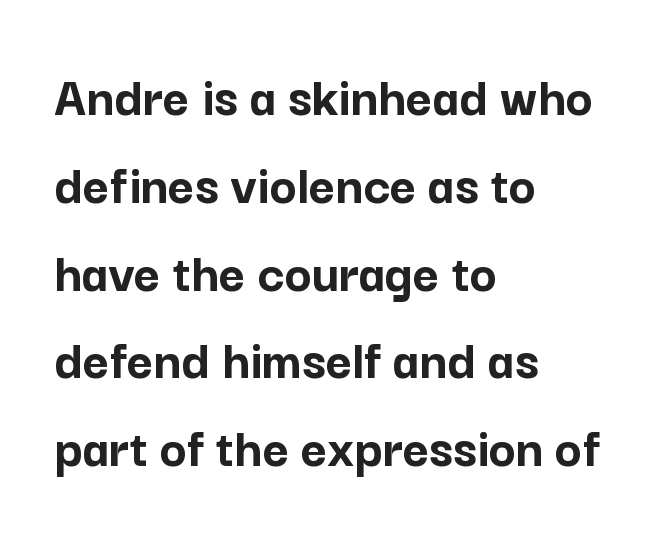
Q: Is the text bold? A: Yes.
Q: Is the text italic (slanted)? A: No, it is upright.
Q: Is the typeface a serif or a sans-serif typeface? A: Sans-serif.
Q: Is the text underlined? A: No.
Q: How is the paragraph aligned? A: Left-aligned.
Q: Is the spacing between letters normal or unusually wide? A: Normal.
Q: Is the spacing between lines tight, normal or loose? A: Normal.
Q: Width (condensed, normal, or wide)? A: Normal.
Q: Stroke contrast? A: Low.
Q: x-height? A: Medium.
Q: Monospaced? A: No.
